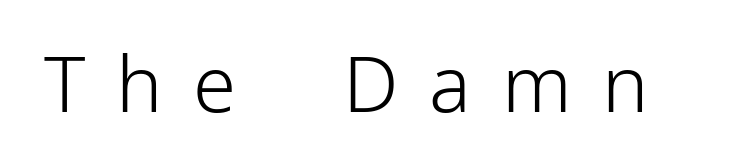
The image shows 78 px light sans-serif type, upright; set unusually wide letter spacing (+0.39 em), not underlined; low stroke contrast and a medium x-height.
